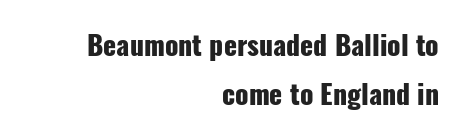
Q: Is the text bold? A: Yes.
Q: Is the text italic (slanted)? A: No, it is upright.
Q: Is the text underlined? A: No.
Q: How is the paragraph aligned? A: Right-aligned.
Q: Is the spacing between letters normal or unusually wide? A: Normal.
